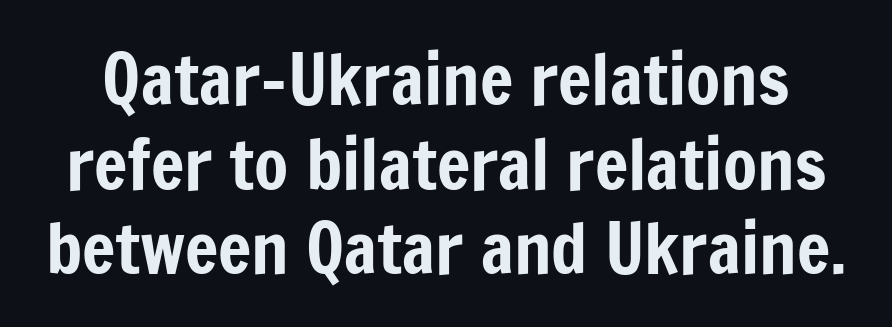
Do the characters align in a grid? No, the font is proportional. The text was rendered using a sans face with plain stroke endings. Italic: no, the glyphs are upright roman. The type is set solid horizontally, with unmodified tracking. Clear beneath every line of the passage.
